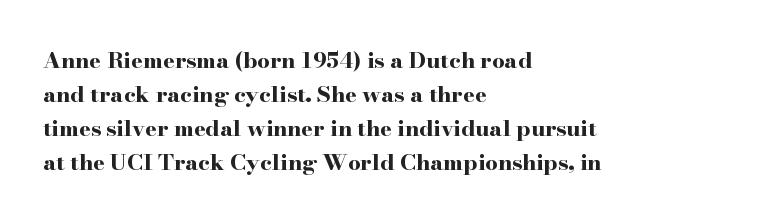
{"italic": "no", "bold": "yes", "underline": "no", "align": "left", "line_spacing": "normal", "line_spacing_ratio": 1.54, "letter_spacing": "normal", "letter_spacing_em": 0.0, "glyph_px": 22}
